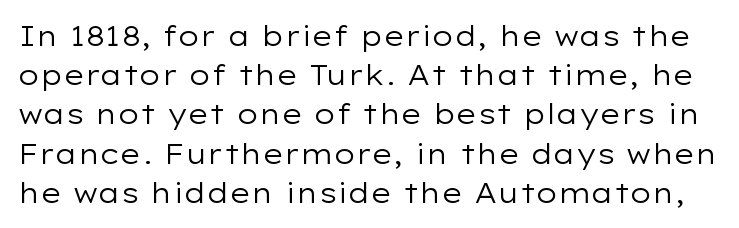
Q: Is the text bold? A: No.
Q: Is the text italic (slanted)? A: No, it is upright.
Q: Is the typeface a serif or a sans-serif typeface? A: Sans-serif.
Q: Is the text underlined? A: No.
Q: Is the spacing between letters normal or unusually wide? A: Normal.
Q: Is the spacing between lines tight, normal or loose? A: Normal.
Q: Width (condensed, normal, or wide)? A: Wide.
Q: Stroke contrast? A: Low.
Q: x-height? A: Medium.
Q: Monospaced? A: No.
